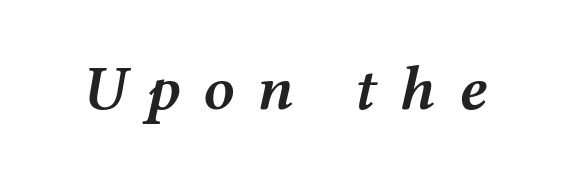
Q: Is the text bold? A: Semi-bold.
Q: Is the text italic (slanted)? A: Yes, it leans right by about 12 degrees.
Q: Is the text underlined? A: No.
Q: Is the spacing between letters normal or unusually wide? A: Unusually wide.
Q: Width (condensed, normal, or wide)? A: Wide.
Q: Stroke contrast? A: Medium.
Q: x-height? A: Medium.
Q: Monospaced? A: No.
